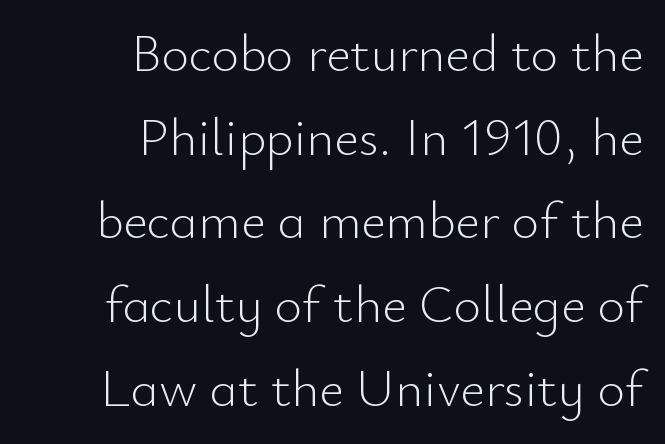
The passage is arranged like a letterhead date or caption credit — flush right. The strokes carry an ordinary text weight at most. The rendering shows plain stroke endings on the letterforms — a sans-serif design. The block of text has a typical density, with ordinary space between rows. Every stem runs plumb, perpendicular to the baseline.
